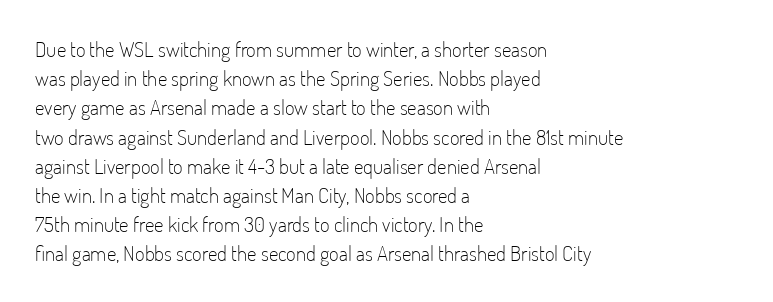
The image shows 21 px text type, upright; set left-aligned, normal line spacing (1.39x), normal letter spacing, not underlined.
